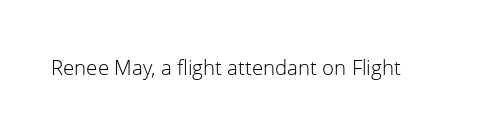
The space directly below the letters is spotless. Quick note: not italic, upright. The line texture is even and compact thanks to regular tracking. These glyphs show unthickened strokes, regular width or finer.
